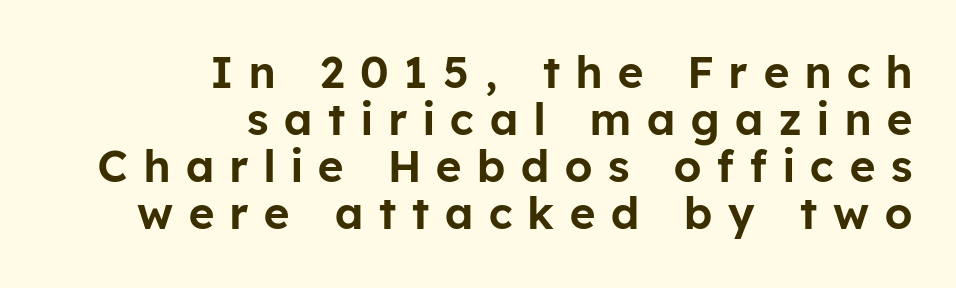
Q: Is the text italic (slanted)? A: No, it is upright.
Q: Is the typeface a serif or a sans-serif typeface? A: Sans-serif.
Q: Is the text underlined? A: No.
Q: How is the paragraph aligned? A: Right-aligned.
Q: Is the spacing between letters normal or unusually wide? A: Unusually wide.
Q: Is the spacing between lines tight, normal or loose? A: Tight.
Q: Width (condensed, normal, or wide)? A: Normal.
Q: Stroke contrast? A: Low.
Q: x-height? A: Medium.
Q: Monospaced? A: No.
